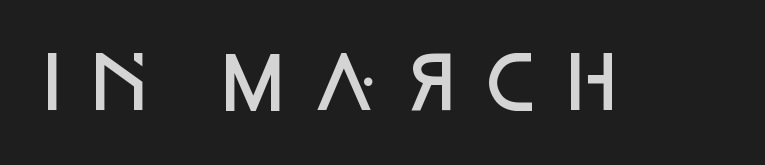
Looks like regular typesetting: each glyph gets only the width it needs. Serif or sans? Sans — the stroke terminals are bare. The passage shown is semibold, sitting just below true bold. Ordinary non-slanted type is in use.
